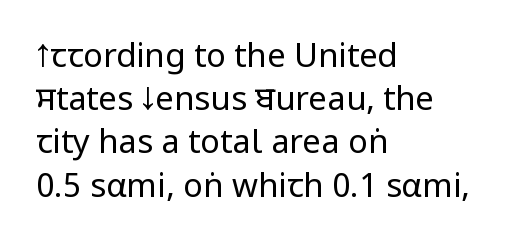
Q: Is the text bold? A: No.
Q: Is the text italic (slanted)? A: No, it is upright.
Q: Is the typeface a serif or a sans-serif typeface? A: Sans-serif.
Q: Is the text underlined? A: No.
Q: How is the paragraph aligned? A: Left-aligned.
Q: Is the spacing between letters normal or unusually wide? A: Normal.
Q: Is the spacing between lines tight, normal or loose? A: Normal.
Q: Width (condensed, normal, or wide)? A: Condensed.
Q: Stroke contrast? A: Low.
